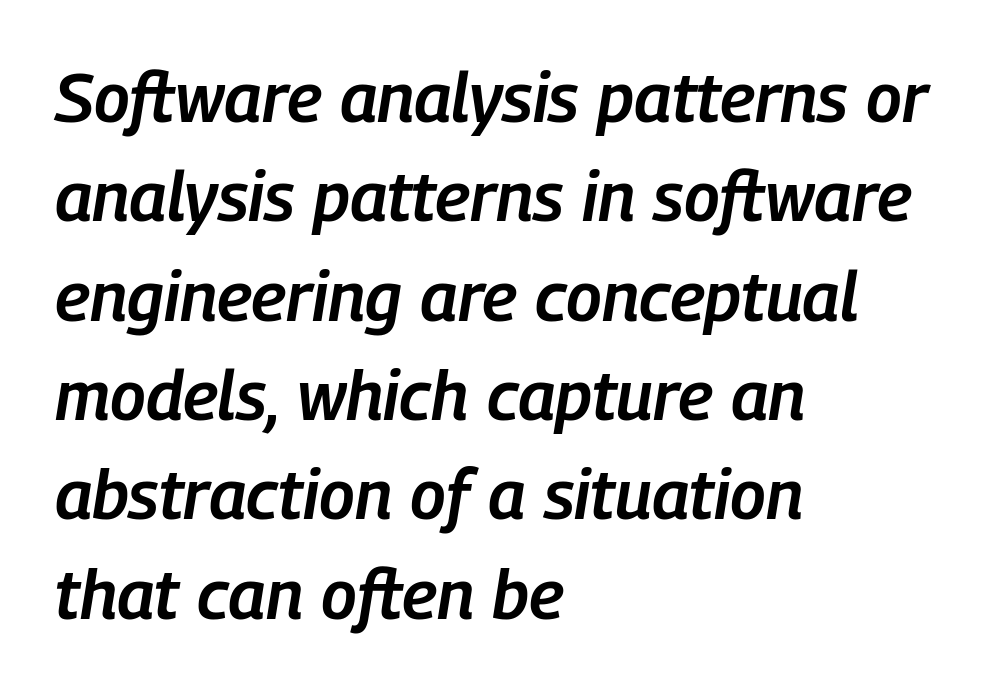
Descenders hang freely into open space. Horizontal bands of white between lines are of average thickness. Line beginnings align vertically; line endings do not. A typesetter would call this proportional, since set widths differ per character. Set as a demibold, roughly 600 on the weight scale.
